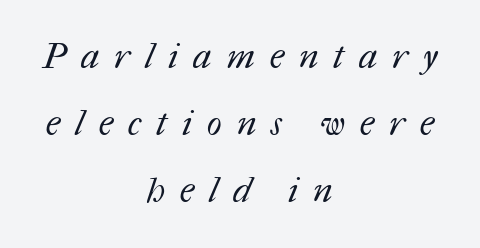
{"bold": "no", "weight": "regular", "width": "normal", "stroke_contrast": "medium", "x_height": "medium", "monospaced": "no", "underline": "no", "align": "center", "line_spacing": "loose", "line_spacing_ratio": 1.91, "letter_spacing": "wide", "letter_spacing_em": 0.43, "glyph_px": 35}
